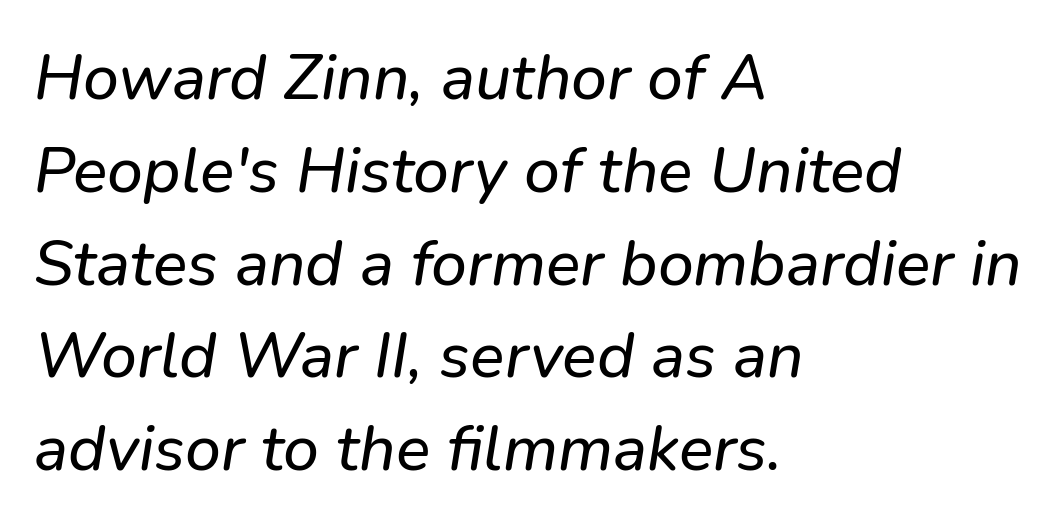
The image shows 64 px sans-serif type; set left-aligned, normal line spacing (1.45x), normal letter spacing, not underlined; low stroke contrast and a medium x-height.
